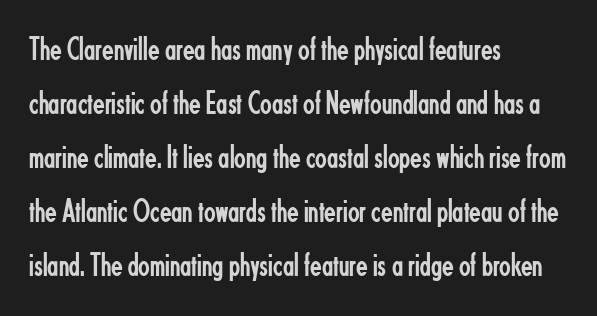
{"serif": "no", "italic": "no", "bold": "no", "weight": "regular", "width": "condensed", "stroke_contrast": "low", "x_height": "small", "monospaced": "no", "underline": "no", "align": "left", "line_spacing": "normal", "line_spacing_ratio": 1.59, "letter_spacing": "normal", "letter_spacing_em": 0.0, "glyph_px": 34}
